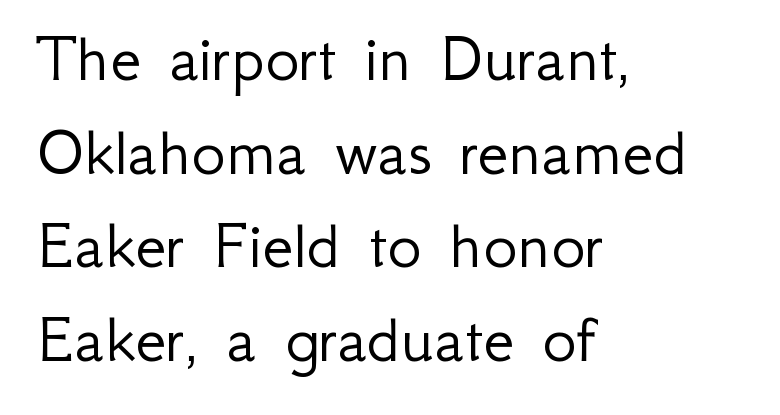
Q: Is the text bold? A: No.
Q: Is the text italic (slanted)? A: No, it is upright.
Q: Is the typeface a serif or a sans-serif typeface? A: Sans-serif.
Q: Is the text underlined? A: No.
Q: How is the paragraph aligned? A: Left-aligned.
Q: Is the spacing between letters normal or unusually wide? A: Normal.
Q: Is the spacing between lines tight, normal or loose? A: Normal.
Q: Width (condensed, normal, or wide)? A: Normal.
Q: Stroke contrast? A: Low.
Q: x-height? A: Small.
Q: Monospaced? A: No.
